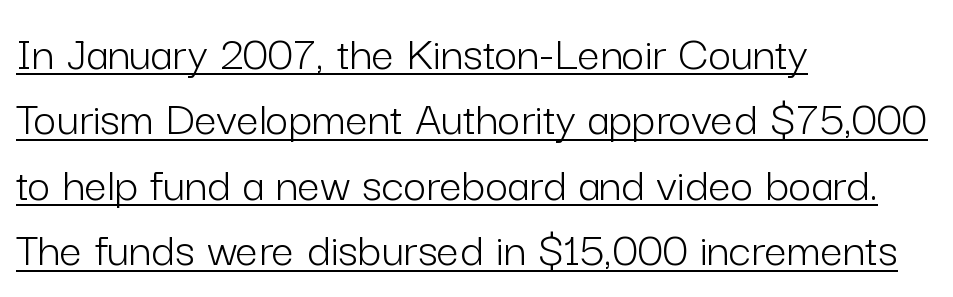
The image shows 50 px light sans-serif type, upright; set left-aligned, normal line spacing (1.31x), normal letter spacing, underlined; low stroke contrast and a medium x-height.
